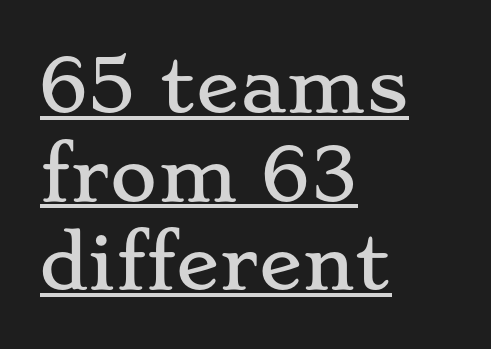
{"serif": "yes", "italic": "no", "width": "wide", "stroke_contrast": "low", "x_height": "small", "monospaced": "no", "underline": "yes", "align": "left", "line_spacing_ratio": 1.23, "letter_spacing": "normal", "letter_spacing_em": 0.0, "glyph_px": 72}
